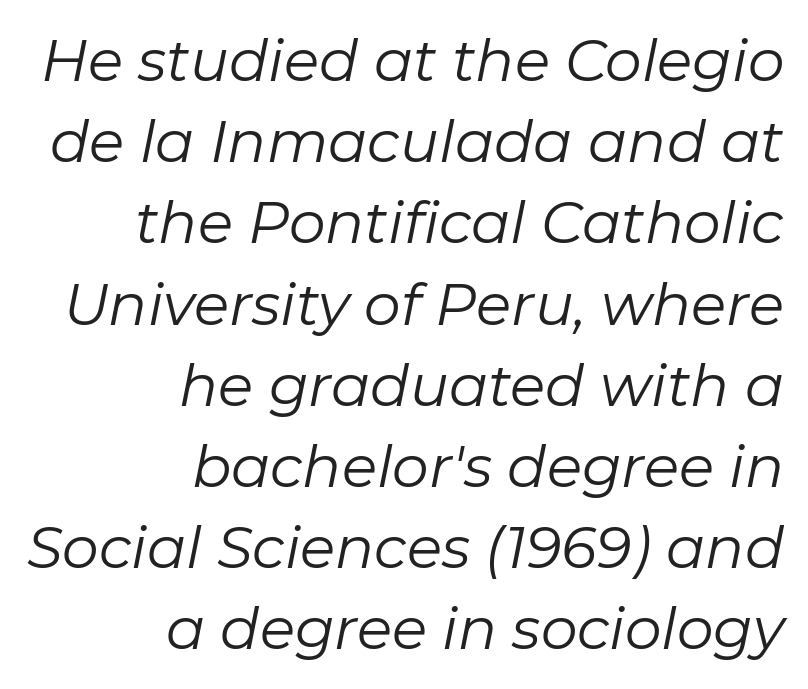
{"italic": "yes", "lean": "right", "slant_degrees": 11, "bold": "no", "weight": "regular", "width": "normal", "stroke_contrast": "low", "x_height": "medium", "monospaced": "no", "underline": "no", "align": "right", "line_spacing": "normal", "line_spacing_ratio": 1.4, "letter_spacing": "normal", "letter_spacing_em": 0.0, "glyph_px": 58}
